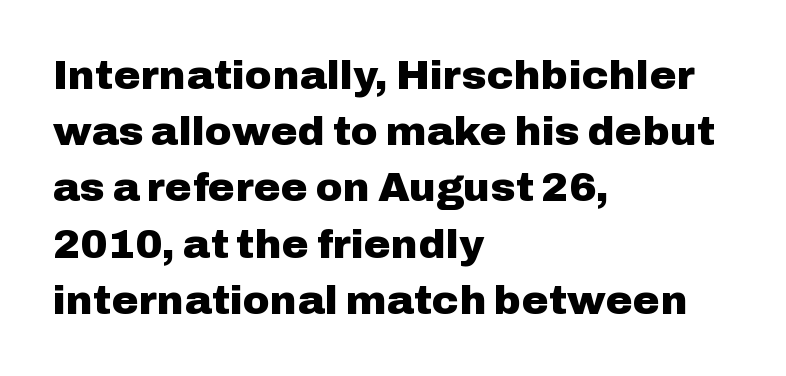
The image shows 41 px heavy sans-serif type, upright; set left-aligned, normal line spacing (1.37x), normal letter spacing, not underlined; low stroke contrast and a medium x-height.
